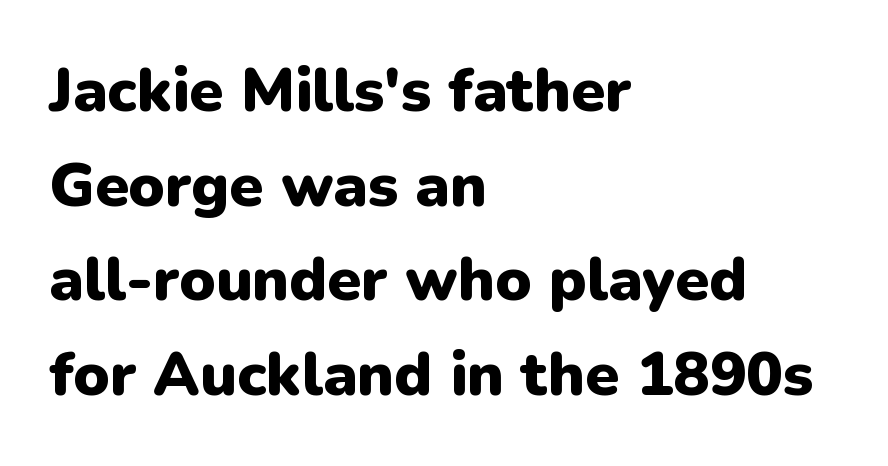
{"serif": "no", "italic": "no", "bold": "yes", "weight": "heavy", "width": "normal", "stroke_contrast": "low", "x_height": "medium", "monospaced": "no", "underline": "no", "align": "left", "line_spacing": "normal", "line_spacing_ratio": 1.55, "letter_spacing": "normal", "letter_spacing_em": 0.0, "glyph_px": 61}
